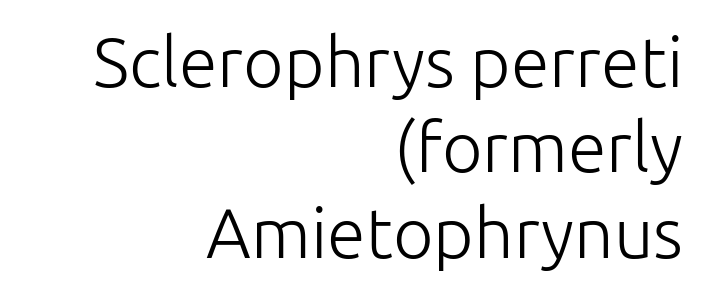
{"serif": "no", "italic": "no", "bold": "no", "weight": "light", "width": "normal", "stroke_contrast": "low", "x_height": "medium", "monospaced": "no", "underline": "no", "align": "right", "line_spacing_ratio": 1.22, "letter_spacing": "normal", "letter_spacing_em": 0.0, "glyph_px": 70}
